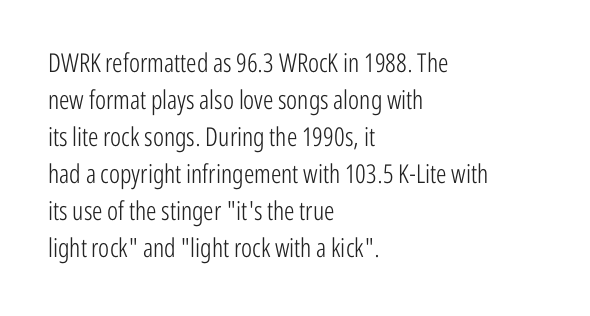
Rule under the text: the space is simply empty. The tracking reads as untouched default to a designer's eye. Compared with a typical body face, this is equally light or lighter still. A student would call this left alignment; a typographer would say flush left, rag right. The rows are spaced the way most documents space them.
